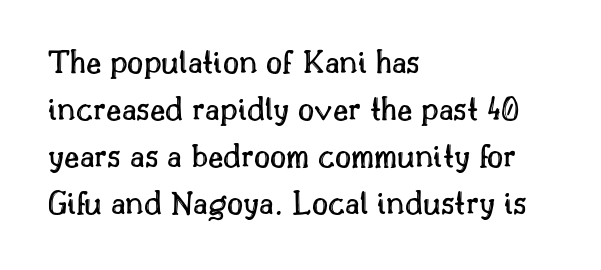
Q: Is the text italic (slanted)? A: No, it is upright.
Q: Is the text underlined? A: No.
Q: How is the paragraph aligned? A: Left-aligned.
Q: Is the spacing between letters normal or unusually wide? A: Normal.
Q: Is the spacing between lines tight, normal or loose? A: Normal.
Q: Width (condensed, normal, or wide)? A: Normal.
Q: x-height? A: Small.
Q: Monospaced? A: No.
